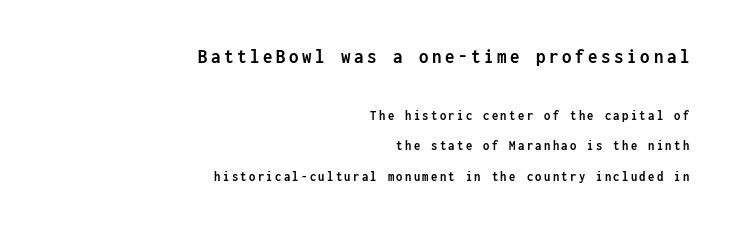
The image shows 21 px bold type, upright; set right-aligned, loose line spacing (2.19x), not underlined; the first (top) block is 1.5x larger.
